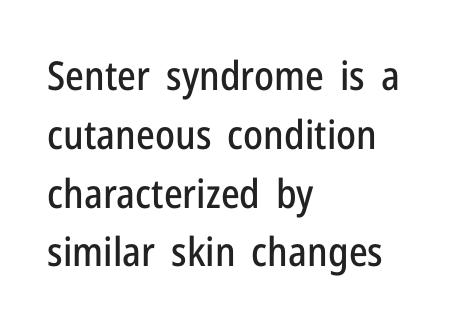
{"serif": "no", "italic": "no", "width": "condensed", "stroke_contrast": "low", "x_height": "medium", "monospaced": "no", "underline": "no", "align": "left", "line_spacing": "normal", "line_spacing_ratio": 1.47, "letter_spacing": "normal", "letter_spacing_em": 0.0, "glyph_px": 40}
